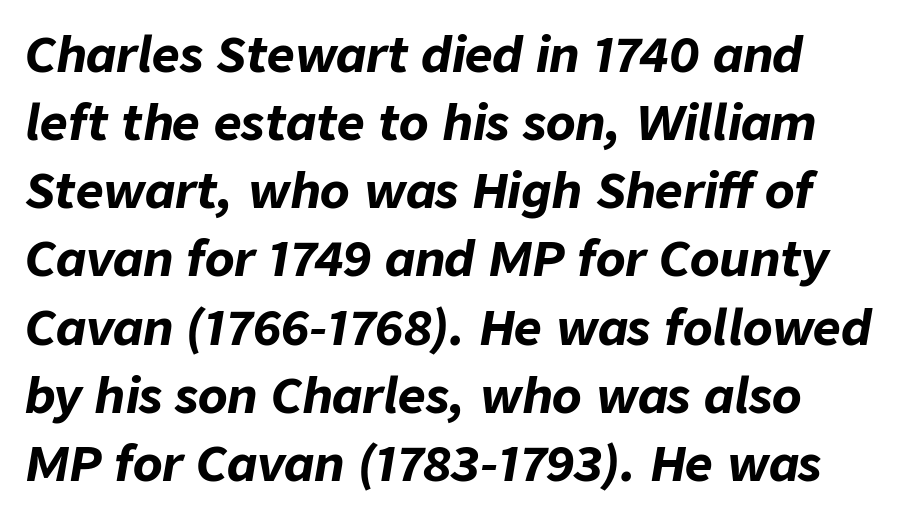
The image shows 48 px bold type, italic (leaning right); set normal line spacing (1.42x), normal letter spacing, not underlined; low stroke contrast and a medium x-height.
